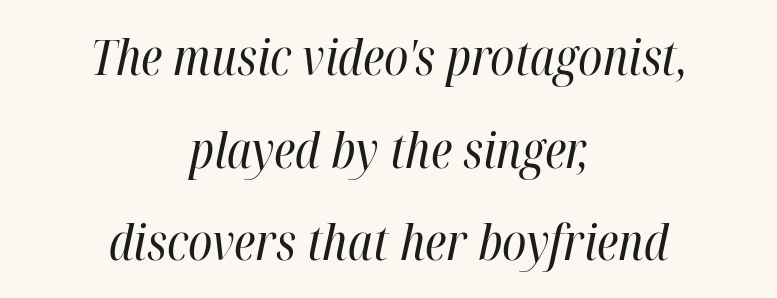
Q: Is the text bold? A: No.
Q: Is the text italic (slanted)? A: Yes, it leans right by about 12 degrees.
Q: Is the text underlined? A: No.
Q: How is the paragraph aligned? A: Centered.
Q: Is the spacing between letters normal or unusually wide? A: Normal.
Q: Width (condensed, normal, or wide)? A: Condensed.
Q: Stroke contrast? A: High.
Q: x-height? A: Medium.
Q: Monospaced? A: No.
